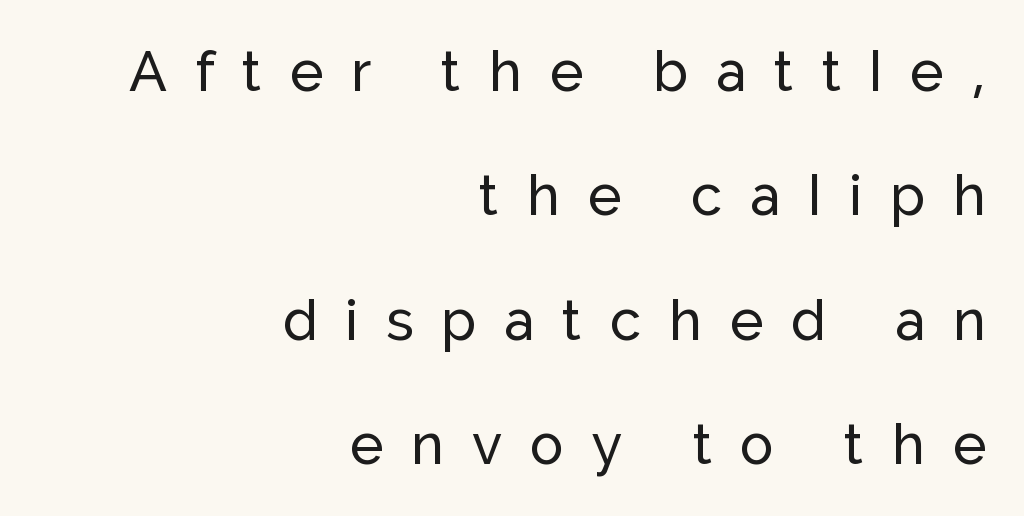
A typesetter would call this proportional, since set widths differ per character. The ragged edge is on the left, which tells us the setting is flush right. Beneath every word, the page is bare. Is this a sans? Yes — the strokes have no serifs. Spacing between characters has been opened up far beyond the box default. The space between consecutive lines is lavish.
